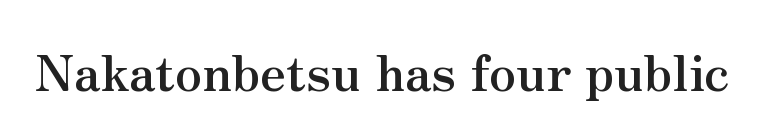
The image shows 49 px semibold serif type, upright; set normal letter spacing, not underlined; medium stroke contrast and a small x-height.
